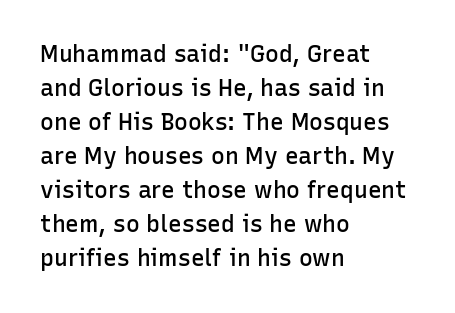
The type is set solid horizontally, with unmodified tracking. Letters rest on an invisible, unmarked baseline. The lettering holds an erect, upright posture throughout. Typeset ragged right — the left edge is the straight one. The block of text has a typical density, with ordinary space between rows.
